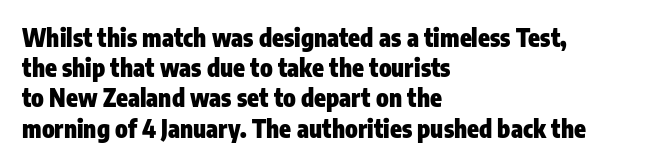
The image shows 24 px bold type, upright; set left-aligned, normal line spacing (1.26x), normal letter spacing, not underlined.
